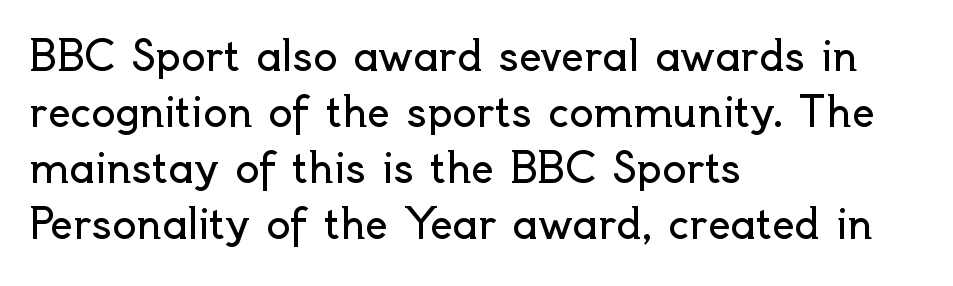
The image shows 40 px regular-weight sans-serif type, upright; set left-aligned, normal line spacing (1.4x), normal letter spacing, not underlined; a small x-height.
